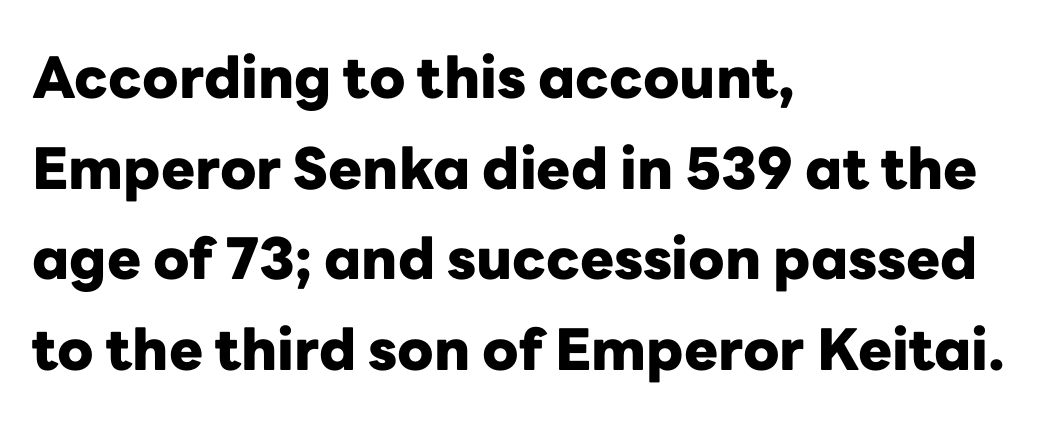
{"serif": "no", "italic": "no", "bold": "yes", "weight": "heavy", "width": "normal", "stroke_contrast": "low", "x_height": "medium", "monospaced": "no", "underline": "no", "align": "left", "line_spacing": "normal", "line_spacing_ratio": 1.59, "letter_spacing": "normal", "letter_spacing_em": 0.0, "glyph_px": 57}
